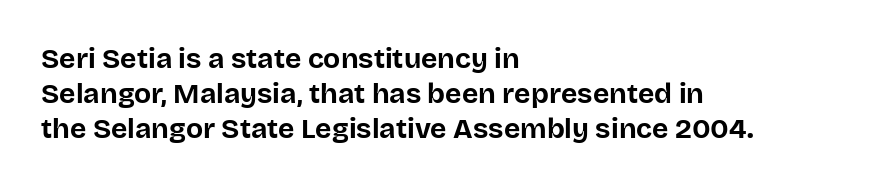
Q: Is the text bold? A: Yes.
Q: Is the text italic (slanted)? A: No, it is upright.
Q: Is the typeface a serif or a sans-serif typeface? A: Sans-serif.
Q: Is the text underlined? A: No.
Q: How is the paragraph aligned? A: Left-aligned.
Q: Is the spacing between letters normal or unusually wide? A: Normal.
Q: Is the spacing between lines tight, normal or loose? A: Normal.
Q: Width (condensed, normal, or wide)? A: Normal.
Q: Stroke contrast? A: Low.
Q: x-height? A: Large.
Q: Monospaced? A: No.
